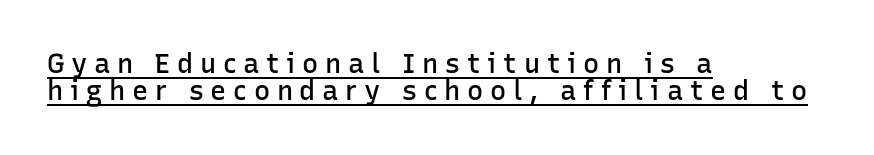
Q: Is the text bold? A: Semi-bold.
Q: Is the text italic (slanted)? A: No, it is upright.
Q: Is the text underlined? A: Yes.
Q: How is the paragraph aligned? A: Left-aligned.
Q: Is the spacing between letters normal or unusually wide? A: Unusually wide.
Q: Is the spacing between lines tight, normal or loose? A: Tight.
